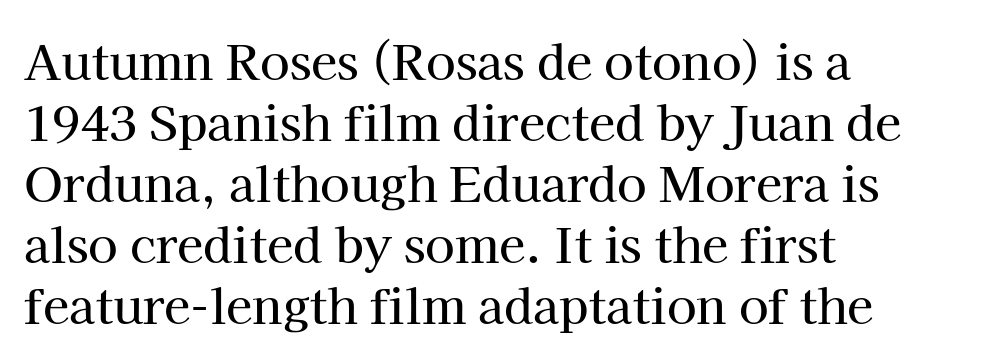
{"serif": "yes", "italic": "no", "width": "normal", "stroke_contrast": "high", "x_height": "medium", "monospaced": "no", "underline": "no", "align": "left", "line_spacing": "normal", "line_spacing_ratio": 1.27, "letter_spacing": "normal", "letter_spacing_em": 0.0, "glyph_px": 48}
